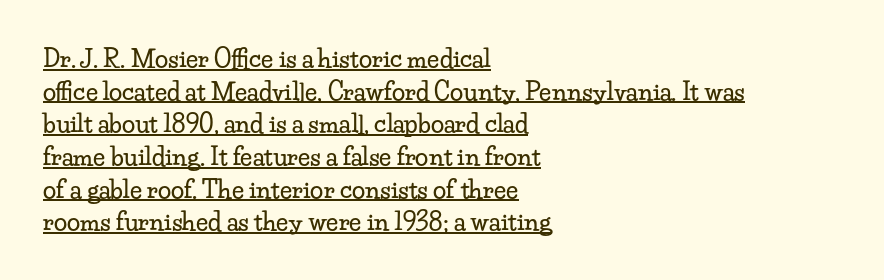
This sample keeps an unexceptional amount of space between lines. Italic: no, the glyphs are upright roman. This rendering uses left alignment, leaving the right contour irregular. Glyph-to-glyph distance matches everyday printed text. The lettering is marked with a stroke running underneath it.
